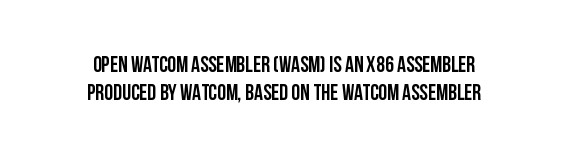
Q: Is the text bold? A: Yes.
Q: Is the text italic (slanted)? A: No, it is upright.
Q: Is the text underlined? A: No.
Q: Is the spacing between letters normal or unusually wide? A: Normal.
Q: Is the spacing between lines tight, normal or loose? A: Normal.
